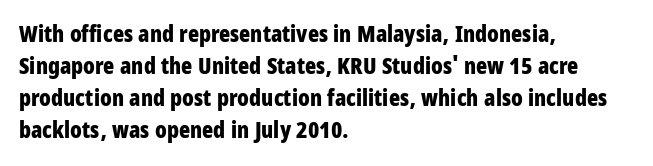
Q: Is the text bold? A: Yes.
Q: Is the text italic (slanted)? A: No, it is upright.
Q: Is the text underlined? A: No.
Q: How is the paragraph aligned? A: Left-aligned.
Q: Is the spacing between letters normal or unusually wide? A: Normal.
Q: Is the spacing between lines tight, normal or loose? A: Normal.
